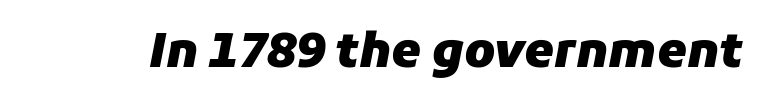
{"italic": "yes", "lean": "right", "slant_degrees": 11, "bold": "yes", "weight": "heavy", "width": "normal", "stroke_contrast": "low", "x_height": "medium", "monospaced": "no", "underline": "no", "letter_spacing": "normal", "letter_spacing_em": 0.0, "glyph_px": 47}
